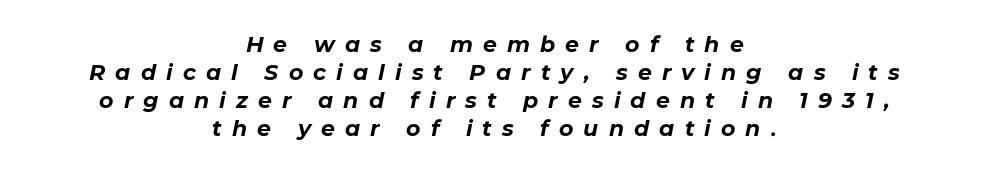
{"italic": "yes", "lean": "right", "slant_degrees": 11, "bold": "yes", "underline": "no", "align": "center", "line_spacing": "normal", "line_spacing_ratio": 1.27, "letter_spacing": "wide", "letter_spacing_em": 0.46, "glyph_px": 22}
